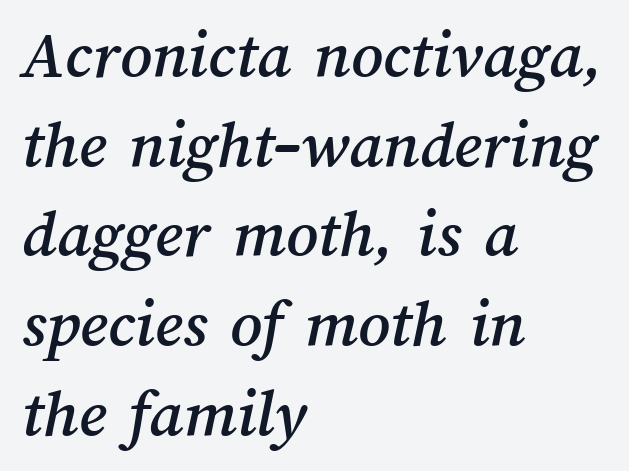
Q: Is the text underlined? A: No.
Q: How is the paragraph aligned? A: Left-aligned.
Q: Is the spacing between letters normal or unusually wide? A: Normal.
Q: Is the spacing between lines tight, normal or loose? A: Normal.
Q: Width (condensed, normal, or wide)? A: Normal.
Q: Stroke contrast? A: Medium.
Q: x-height? A: Medium.
Q: Monospaced? A: No.
